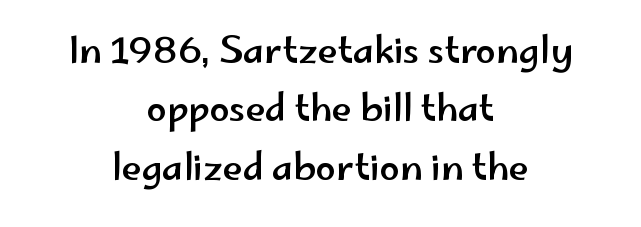
The passage shown stacks its lines at a standard gap. The space beneath each line is pristine and unruled. The letters carry no serifs — their stems end cleanly without finishing strokes. The letters stand straight up with perfectly vertical stems. The text block is weighted toward neither margin, spreading evenly from the middle.
